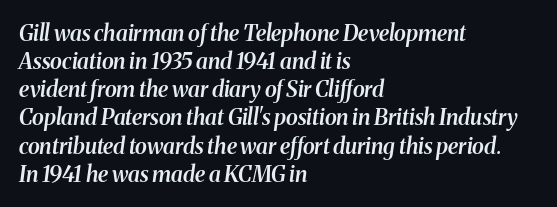
Q: Is the text bold? A: Semi-bold.
Q: Is the text italic (slanted)? A: Yes, it leans right by about 8 degrees.
Q: Is the text underlined? A: No.
Q: How is the paragraph aligned? A: Left-aligned.
Q: Is the spacing between letters normal or unusually wide? A: Normal.
Q: Is the spacing between lines tight, normal or loose? A: Normal.
